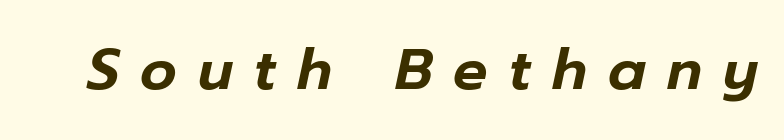
{"italic": "yes", "lean": "right", "slant_degrees": 12, "width": "normal", "stroke_contrast": "low", "x_height": "medium", "monospaced": "no", "underline": "no", "letter_spacing": "wide", "letter_spacing_em": 0.37, "glyph_px": 57}
